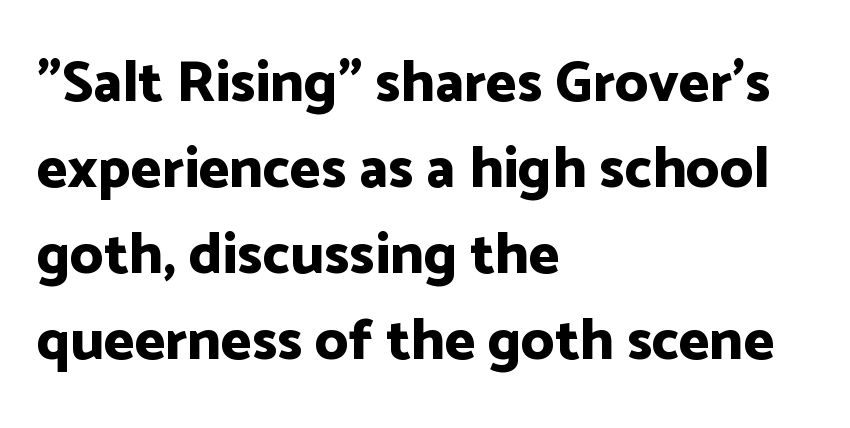
{"serif": "no", "italic": "no", "bold": "yes", "weight": "bold", "width": "normal", "stroke_contrast": "low", "x_height": "medium", "monospaced": "no", "underline": "no", "align": "left", "line_spacing": "normal", "line_spacing_ratio": 1.48, "letter_spacing": "normal", "letter_spacing_em": 0.0, "glyph_px": 58}
